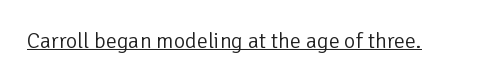
Q: Is the text bold? A: No.
Q: Is the text italic (slanted)? A: No, it is upright.
Q: Is the text underlined? A: Yes.
Q: Is the spacing between letters normal or unusually wide? A: Normal.
